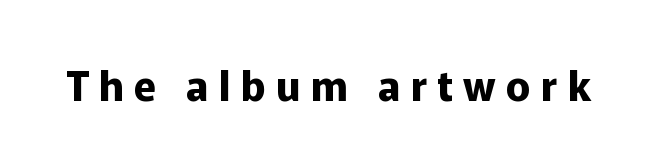
The image shows 41 px bold sans-serif type, upright; set unusually wide letter spacing (+0.25 em), not underlined; low stroke contrast and a medium x-height.
